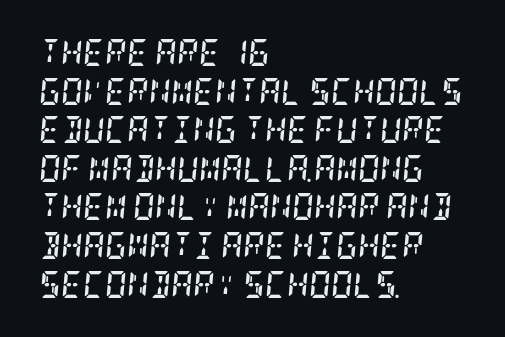
These lines sit exactly where default settings would place them. Compared with ordinary roman type, these characters are visibly tilted. The paragraph has a hard left edge and a soft right edge. Pretty heavy lettering here — definitely bold. Type without underlining.
